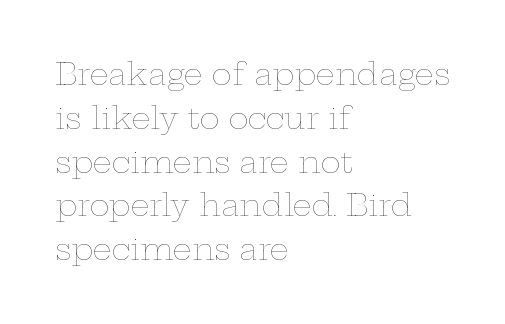
The image shows 30 px thin, wide type, upright; set left-aligned, normal line spacing (1.46x), normal letter spacing, not underlined; low stroke contrast and a medium x-height.
